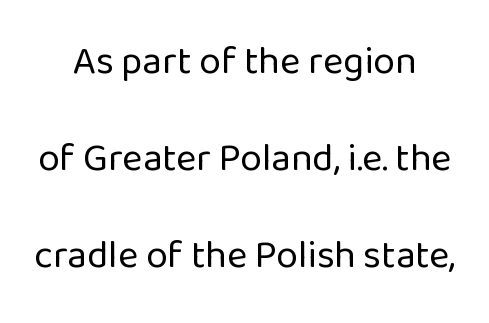
A typesetter would call this proportional, since set widths differ per character. The string is rendered with underlining switched off. The paragraph shown floats in the horizontal middle. No extra ink here — the face is not bold. This is roman type, the default non-slanted kind.
